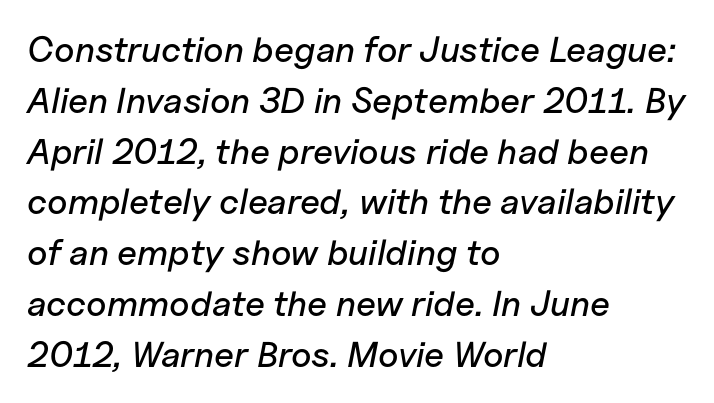
Typeset ragged right — the left edge is the straight one. The line-height multiplier appears to be the usual default. Look at the tracking — it's just the regular setting, nothing added. This is oblique type, the kind used for emphasis or titles.
